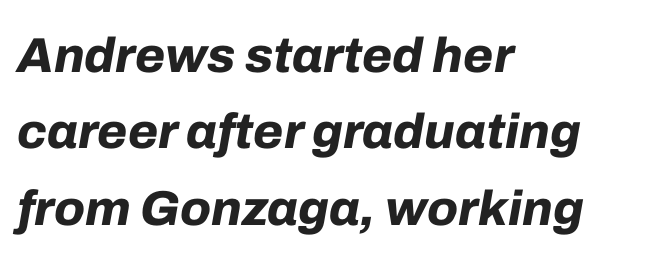
Q: Is the text bold? A: Yes.
Q: Is the text italic (slanted)? A: Yes, it leans right by about 10 degrees.
Q: Is the text underlined? A: No.
Q: How is the paragraph aligned? A: Left-aligned.
Q: Is the spacing between letters normal or unusually wide? A: Normal.
Q: Is the spacing between lines tight, normal or loose? A: Normal.
Q: Width (condensed, normal, or wide)? A: Normal.
Q: Stroke contrast? A: Low.
Q: x-height? A: Medium.
Q: Monospaced? A: No.
